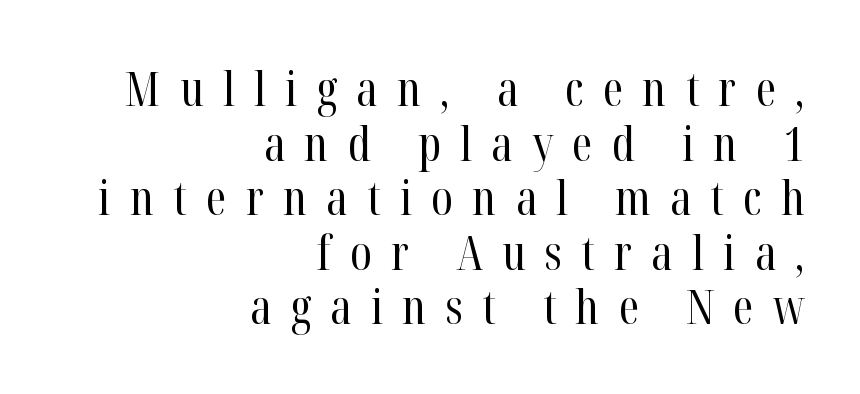
The image shows 47 px regular-weight, condensed serif type, upright; set right-aligned, line spacing 1.16x, unusually wide letter spacing (+0.41 em), not underlined; high stroke contrast and a medium x-height.
